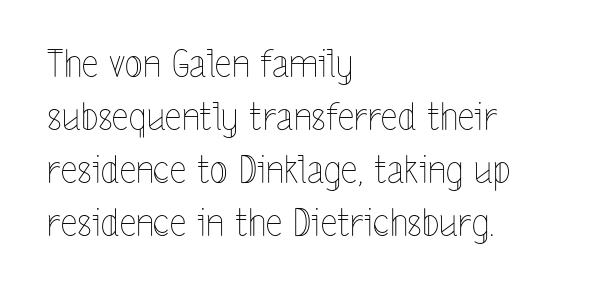
{"italic": "no", "bold": "no", "weight": "thin", "width": "condensed", "x_height": "medium", "monospaced": "no", "underline": "no", "align": "left", "line_spacing": "normal", "line_spacing_ratio": 1.43, "letter_spacing": "normal", "letter_spacing_em": 0.0, "glyph_px": 37}
